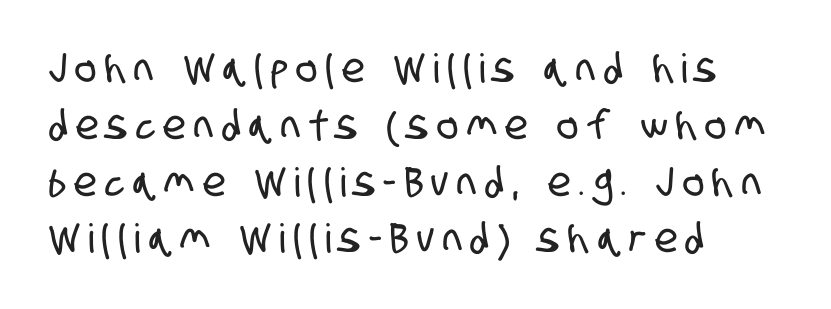
Q: Is the typeface a serif or a sans-serif typeface? A: Sans-serif.
Q: Is the text underlined? A: No.
Q: How is the paragraph aligned? A: Left-aligned.
Q: Is the spacing between letters normal or unusually wide? A: Unusually wide.
Q: Is the spacing between lines tight, normal or loose? A: Normal.
Q: Width (condensed, normal, or wide)? A: Condensed.
Q: Stroke contrast? A: Low.
Q: x-height? A: Large.
Q: Monospaced? A: No.
